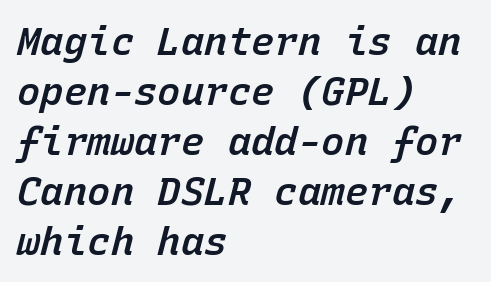
{"italic": "yes", "lean": "right", "slant_degrees": 15, "bold": "semi", "weight": "semibold", "width": "normal", "stroke_contrast": "low", "x_height": "medium", "monospaced": "yes", "underline": "no", "align": "left", "line_spacing": "normal", "line_spacing_ratio": 1.28, "letter_spacing": "normal", "letter_spacing_em": 0.0, "glyph_px": 39}
